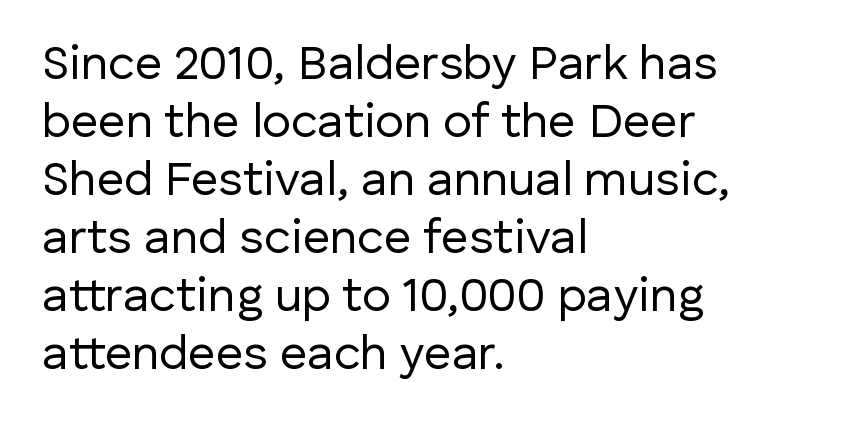
{"serif": "no", "italic": "no", "bold": "no", "weight": "regular", "width": "normal", "stroke_contrast": "low", "x_height": "medium", "monospaced": "no", "underline": "no", "align": "left", "line_spacing_ratio": 1.21, "letter_spacing": "normal", "letter_spacing_em": 0.0, "glyph_px": 48}
